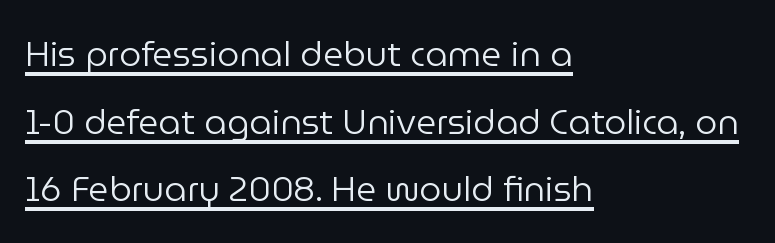
The image shows 35 px regular-weight sans-serif type, upright; set left-aligned, loose line spacing (1.93x), normal letter spacing, underlined; low stroke contrast and a medium x-height.
